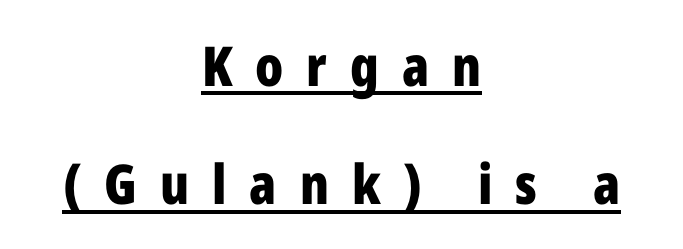
{"serif": "no", "italic": "no", "bold": "yes", "weight": "bold", "width": "condensed", "stroke_contrast": "low", "x_height": "medium", "monospaced": "no", "underline": "yes", "align": "center", "line_spacing": "loose", "line_spacing_ratio": 2.15, "letter_spacing": "wide", "letter_spacing_em": 0.42, "glyph_px": 55}
